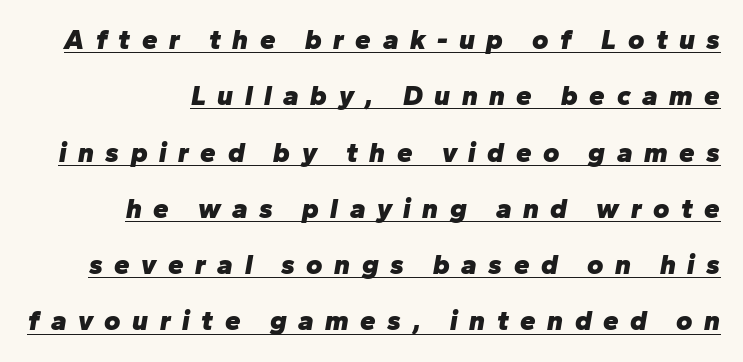
{"italic": "yes", "lean": "right", "slant_degrees": 10, "bold": "yes", "weight": "heavy", "width": "normal", "stroke_contrast": "low", "x_height": "medium", "monospaced": "no", "underline": "yes", "line_spacing": "loose", "line_spacing_ratio": 2.01, "letter_spacing": "wide", "letter_spacing_em": 0.41, "glyph_px": 28}
